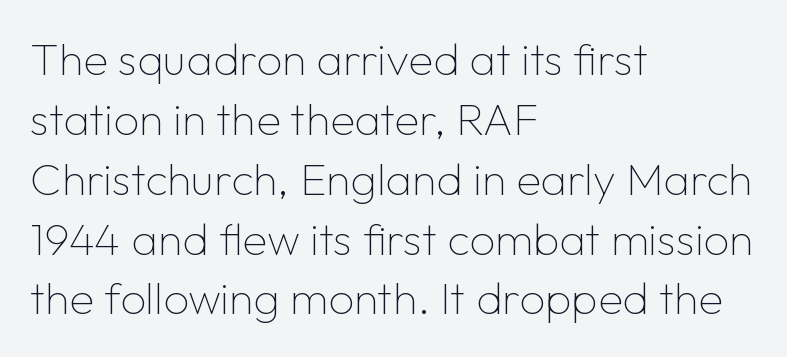
How are the letters spaced? Ordinarily, with no added tracking. These lines are rendered in a variable-pitch font. Caption: multi-line text, flush left, ragged right. Underline: absent.
